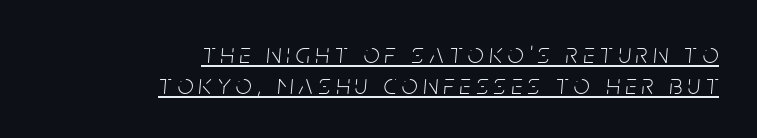
Quick note: italic. Varying glyph widths throughout — classic text-font behaviour. Weight: not bold — regular or lighter. The designer dialed line spacing down below the default. Where is the straight margin? On the right.
